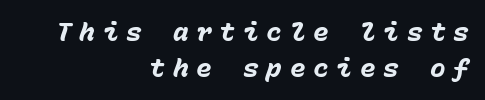
{"italic": "yes", "lean": "right", "slant_degrees": 15, "bold": "yes", "underline": "no", "align": "right", "line_spacing": "normal", "line_spacing_ratio": 1.37, "letter_spacing": "wide", "letter_spacing_em": 0.3, "glyph_px": 26}
